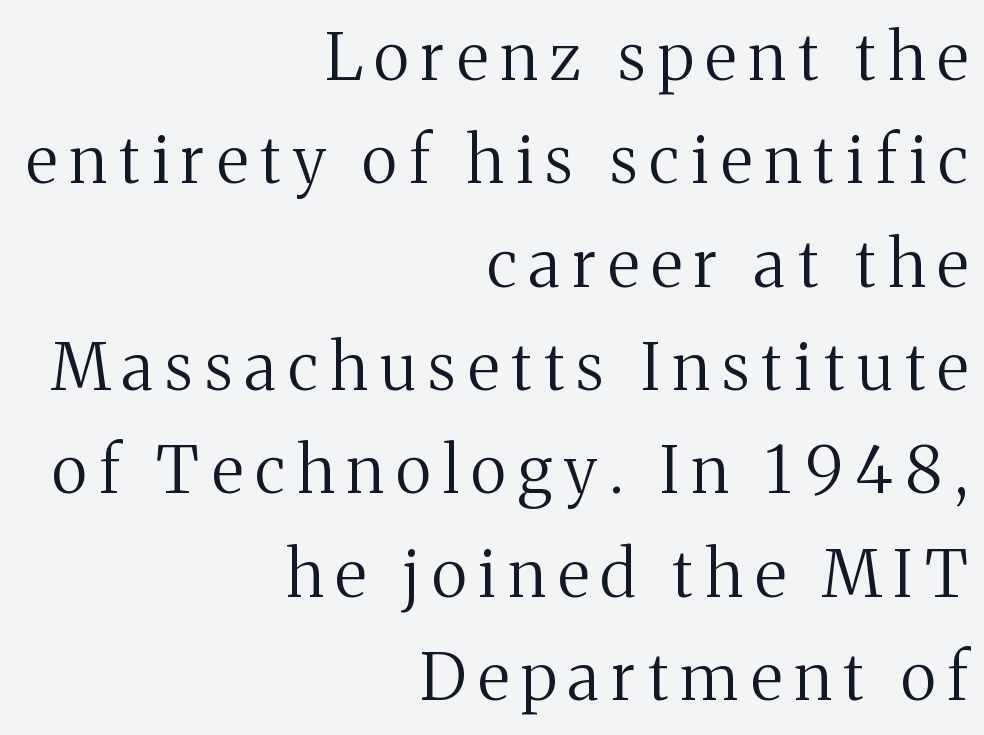
The image shows 65 px regular-weight serif type, upright; set right-aligned, normal line spacing (1.59x), not underlined; medium stroke contrast and a medium x-height.
